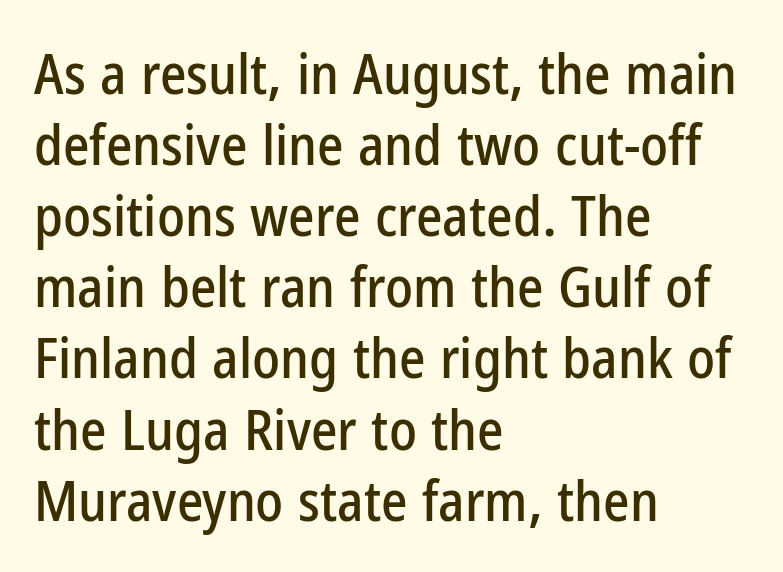
Here the designer chose a conventional face with non-uniform glyph widths. How would I describe the line gaps? Plain and ordinary. The string is rendered with underlining switched off. Is the block centered? No — it sits flush against the left margin. This is sans-serif lettering, the kind often seen on screens and signage.
